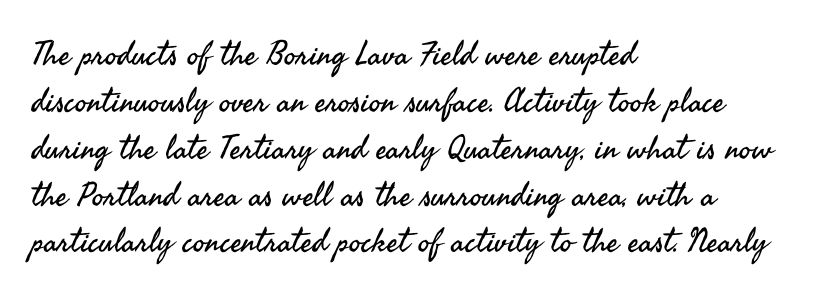
Compared with typical paragraphs, the rows here are spaced about the same. Compared with a typical body face, this is equally light or lighter still. A typesetter would call this proportional, since set widths differ per character. The baseline area is clear. This is sans-serif lettering, the kind often seen on screens and signage.
